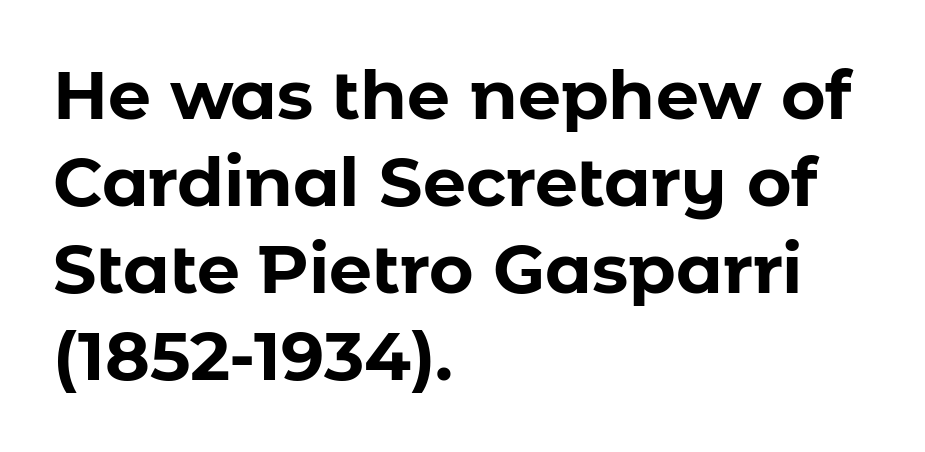
Q: Is the text bold? A: Yes.
Q: Is the text italic (slanted)? A: No, it is upright.
Q: Is the typeface a serif or a sans-serif typeface? A: Sans-serif.
Q: Is the text underlined? A: No.
Q: How is the paragraph aligned? A: Left-aligned.
Q: Is the spacing between letters normal or unusually wide? A: Normal.
Q: Is the spacing between lines tight, normal or loose? A: Normal.
Q: Width (condensed, normal, or wide)? A: Normal.
Q: Stroke contrast? A: Low.
Q: x-height? A: Medium.
Q: Monospaced? A: No.
